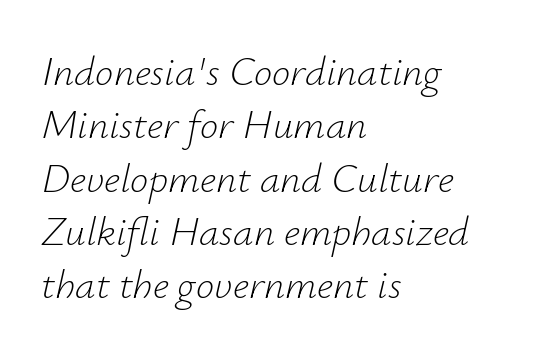
Q: Is the text bold? A: No.
Q: Is the text italic (slanted)? A: Yes, it leans right by about 12 degrees.
Q: Is the text underlined? A: No.
Q: How is the paragraph aligned? A: Left-aligned.
Q: Is the spacing between letters normal or unusually wide? A: Normal.
Q: Is the spacing between lines tight, normal or loose? A: Normal.
Q: Width (condensed, normal, or wide)? A: Normal.
Q: Stroke contrast? A: Low.
Q: x-height? A: Small.
Q: Monospaced? A: No.
